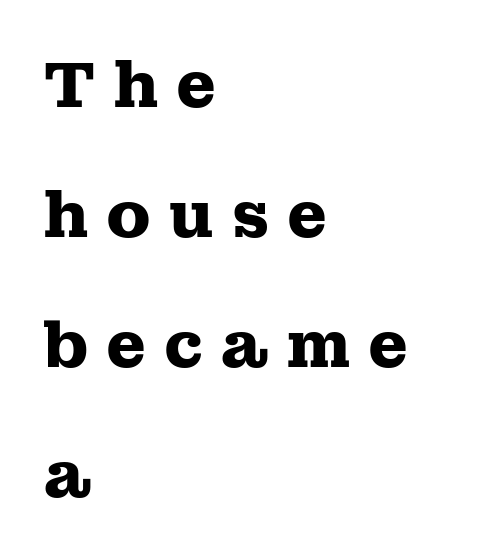
{"serif": "yes", "italic": "no", "bold": "yes", "weight": "heavy", "width": "wide", "stroke_contrast": "medium", "x_height": "medium", "monospaced": "no", "underline": "no", "align": "left", "line_spacing": "loose", "line_spacing_ratio": 2.0, "letter_spacing": "wide", "letter_spacing_em": 0.26, "glyph_px": 65}
